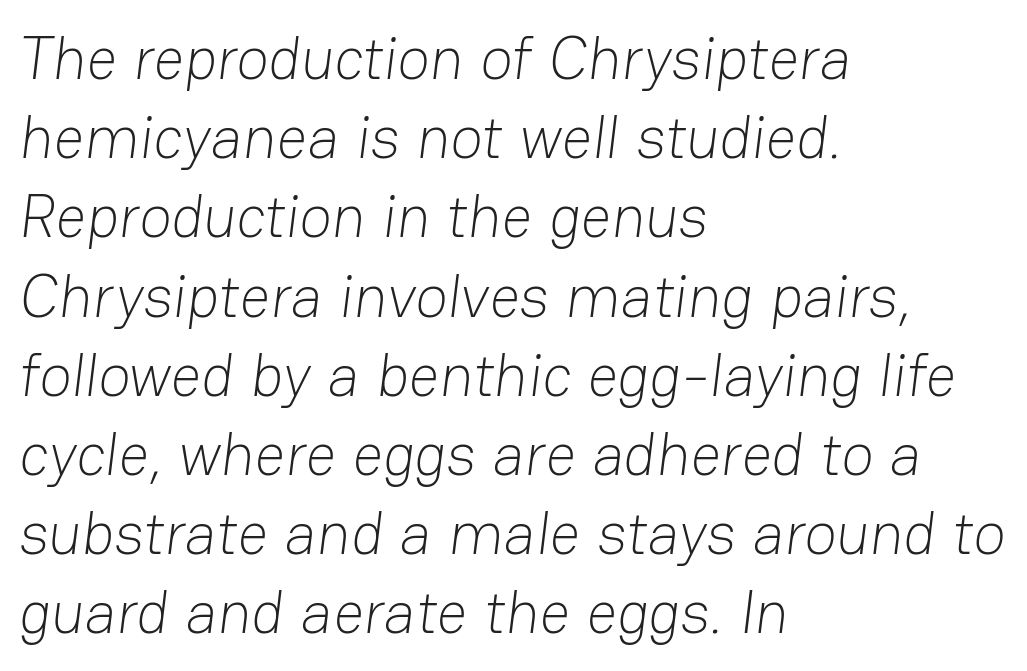
{"serif": "no", "bold": "no", "weight": "light", "width": "normal", "stroke_contrast": "low", "x_height": "medium", "monospaced": "no", "underline": "no", "align": "left", "line_spacing": "normal", "line_spacing_ratio": 1.32, "letter_spacing": "normal", "letter_spacing_em": 0.0, "glyph_px": 60}
